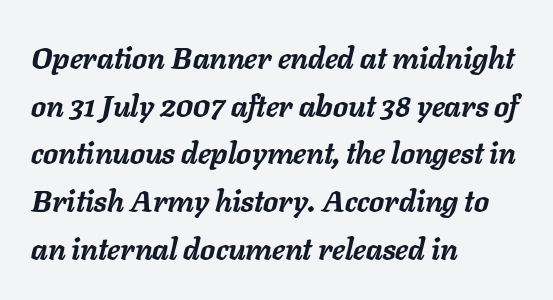
Anything drawn beneath the words? Only blank space. The ragged edge is on the right, which tells us the setting is flush left. Here the designer chose a conventional face with non-uniform glyph widths. Tracking value appears to be zero — textbook default spacing. Line spacing here is normal. Strong, thick strokes mark this as bold type.
